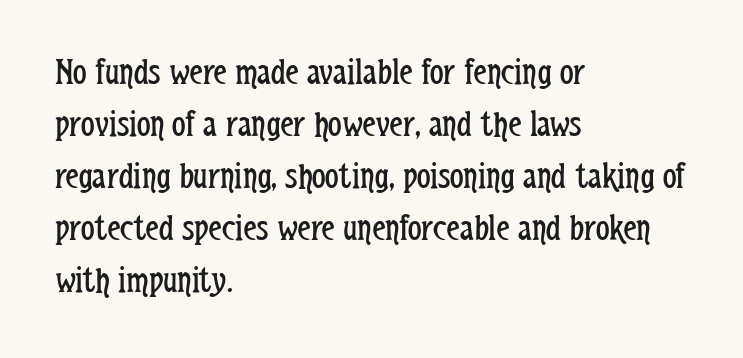
The image shows 38 px regular-weight, condensed sans-serif type, upright; set left-aligned, normal line spacing (1.37x), normal letter spacing, not underlined; low stroke contrast and a medium x-height.
